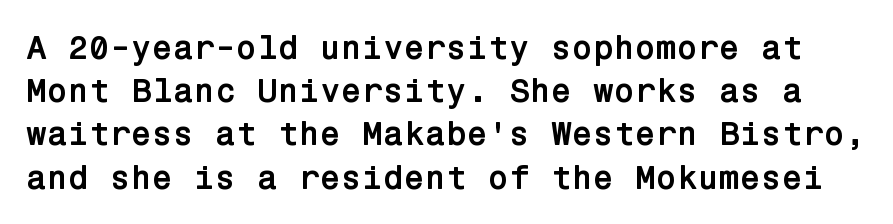
Check under the words: just untouched page. The sample has been set heavy, in full bold. Look at the tracking — it's just the regular setting, nothing added. It's the straight-up-and-down kind of type.
